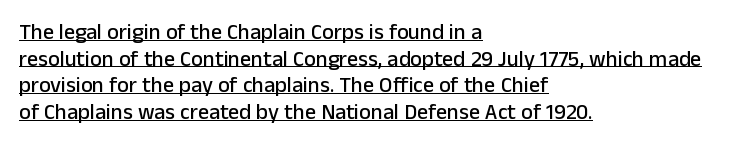
{"italic": "no", "underline": "yes", "align": "left", "line_spacing_ratio": 1.21, "letter_spacing": "normal", "letter_spacing_em": 0.0, "glyph_px": 22}
